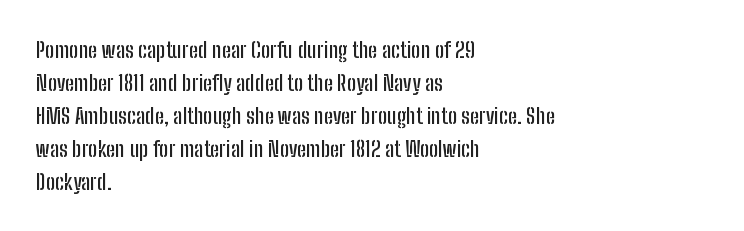
A clean baseline with only descenders dipping below it. Standard letterfit; no display-style spreading of the glyphs. Notice how descenders clear the ascenders below comfortably — that's standard leading. It's the straight-up-and-down kind of type. Does the copy run flush right? No — it runs flush left.
